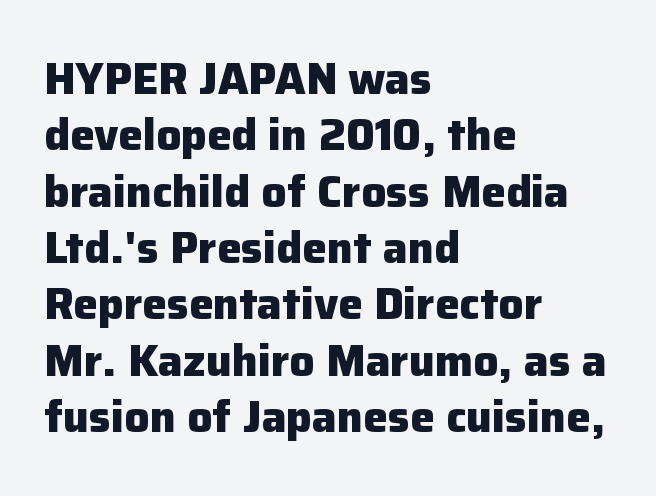
Q: Is the text bold? A: Yes.
Q: Is the text italic (slanted)? A: No, it is upright.
Q: Is the typeface a serif or a sans-serif typeface? A: Sans-serif.
Q: Is the text underlined? A: No.
Q: How is the paragraph aligned? A: Left-aligned.
Q: Is the spacing between letters normal or unusually wide? A: Normal.
Q: Is the spacing between lines tight, normal or loose? A: Normal.
Q: Width (condensed, normal, or wide)? A: Normal.
Q: Stroke contrast? A: Low.
Q: x-height? A: Medium.
Q: Monospaced? A: No.
